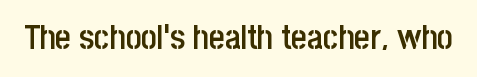
{"serif": "no", "italic": "no", "bold": "semi", "weight": "semibold", "width": "condensed", "stroke_contrast": "low", "x_height": "large", "monospaced": "no", "underline": "no", "letter_spacing": "normal", "letter_spacing_em": 0.0, "glyph_px": 34}
